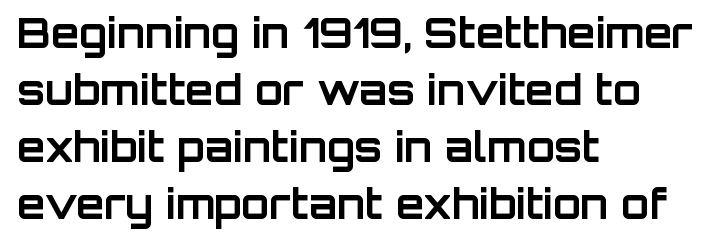
You'd pick this weight for a headline — it's a proper bold. Character widths vary here, with narrow letters taking less room than wide ones. The gap between lines stays unmarked. A classic flush-left, rag-right setting is used for this passage. A typesetter would mark this as roman, not italic. Default kerning and tracking; the words read as compact shapes.
